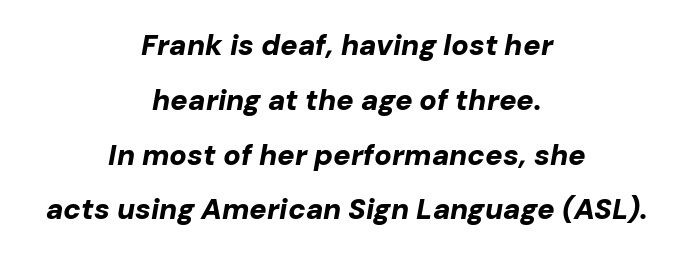
{"italic": "yes", "lean": "right", "slant_degrees": 10, "bold": "yes", "weight": "bold", "width": "normal", "stroke_contrast": "low", "x_height": "medium", "monospaced": "no", "underline": "no", "align": "center", "line_spacing_ratio": 1.89, "letter_spacing": "normal", "letter_spacing_em": 0.0, "glyph_px": 29}
